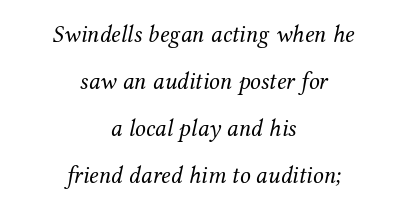
One glance says open: line gaps are wider than usual. Does extra space separate the letters? No, they use regular spacing. The compositor balanced each line on the midline. Stem width sits at or under what a default text font uses. Quick note: italic.
